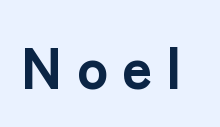
Q: Is the text bold? A: Yes.
Q: Is the text italic (slanted)? A: No, it is upright.
Q: Is the typeface a serif or a sans-serif typeface? A: Sans-serif.
Q: Is the text underlined? A: No.
Q: Is the spacing between letters normal or unusually wide? A: Unusually wide.
Q: Width (condensed, normal, or wide)? A: Normal.
Q: Stroke contrast? A: Low.
Q: x-height? A: Medium.
Q: Monospaced? A: No.
